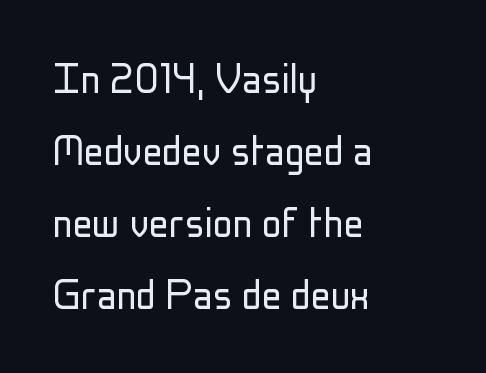
This sample uses plain, unmodified letter spacing. The block of text has a typical density, with ordinary space between rows. Characters remain perfectly vertical along every line. The passage shown is typed in a proportional face where columns would drift. Bare-footed words on every line.
